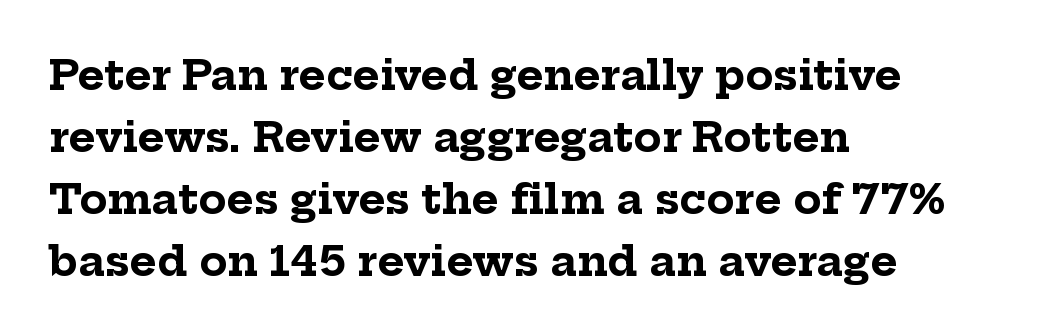
This block has exactly the height ordinary leading produces. Line starts are locked; line ends wander. Italic? Not at all — the glyphs are vertical. How heavy is the stroke? Heavy — this is a bold.
